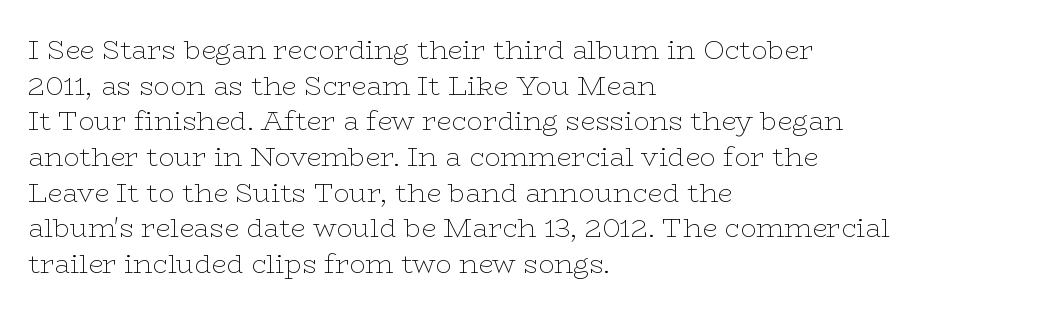
{"italic": "no", "bold": "no", "underline": "no", "align": "left", "line_spacing": "normal", "line_spacing_ratio": 1.32, "letter_spacing": "normal", "letter_spacing_em": 0.0, "glyph_px": 27}
